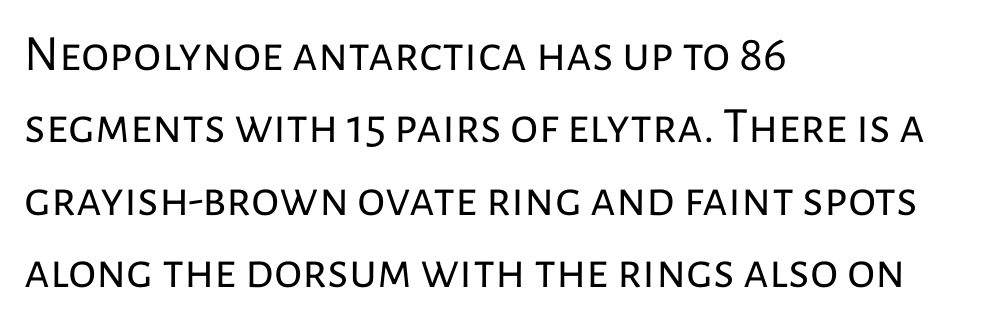
Regarding leading, the lines here are spaced in the standard way. Compared with a typical body face, this is equally light or lighter still. It's the straight-up-and-down kind of type. Looks like regular typesetting: each glyph gets only the width it needs. Short and long lines alike share a common starting point at left.
